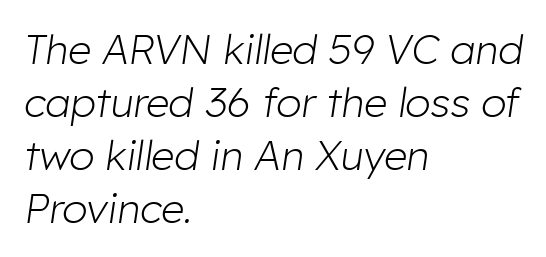
The image shows 41 px light type, italic (leaning right); set left-aligned, normal line spacing (1.29x), normal letter spacing, not underlined; low stroke contrast and a medium x-height.
